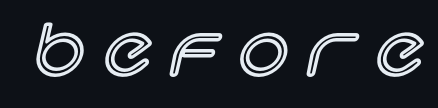
Do the characters align in a grid? No, the font is proportional. Has an underline been added? It has not. Is the letter spacing exaggerated? Yes — the characters are pushed far apart.
